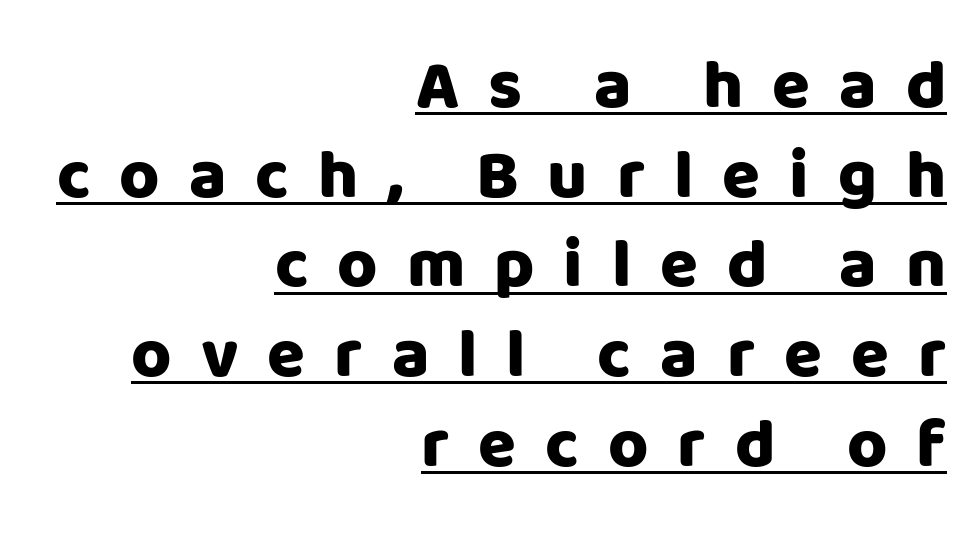
Q: Is the text italic (slanted)? A: No, it is upright.
Q: Is the typeface a serif or a sans-serif typeface? A: Sans-serif.
Q: Is the text underlined? A: Yes.
Q: How is the paragraph aligned? A: Right-aligned.
Q: Is the spacing between letters normal or unusually wide? A: Unusually wide.
Q: Is the spacing between lines tight, normal or loose? A: Normal.
Q: Width (condensed, normal, or wide)? A: Normal.
Q: Stroke contrast? A: Low.
Q: x-height? A: Large.
Q: Monospaced? A: No.
